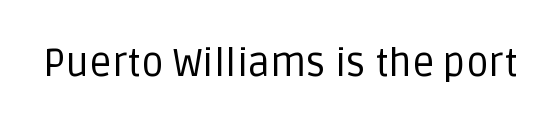
The horizontal fit of the characters is conventional and even. You can tell from the bare stems that sans-serif type was used. The face used here is proportionally spaced, like ordinary book or web type. Has an underline been added? It has not. The font sits on the lighter half of the weight spectrum, regular included.
